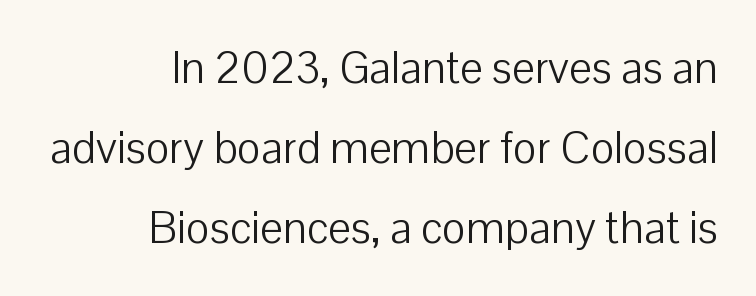
Q: Is the text bold? A: No.
Q: Is the text italic (slanted)? A: No, it is upright.
Q: Is the typeface a serif or a sans-serif typeface? A: Sans-serif.
Q: Is the text underlined? A: No.
Q: How is the paragraph aligned? A: Right-aligned.
Q: Is the spacing between letters normal or unusually wide? A: Normal.
Q: Width (condensed, normal, or wide)? A: Normal.
Q: Stroke contrast? A: Low.
Q: x-height? A: Medium.
Q: Monospaced? A: No.
